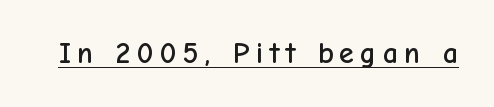
These lines are composed in type without serifs. The letters stand straight up with perfectly vertical stems. You could not count columns in this text — the font is proportionally spaced. Glance below the letters and you will spot a drawn line. A typesetter would call this heavily tracked-out type.
